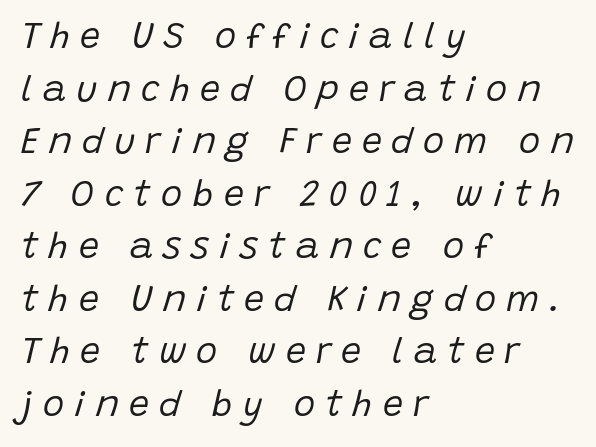
The image shows 36 px regular-weight type, italic (leaning right); set left-aligned, normal line spacing (1.46x), unusually wide letter spacing (+0.28 em), not underlined; low stroke contrast and a large x-height.
